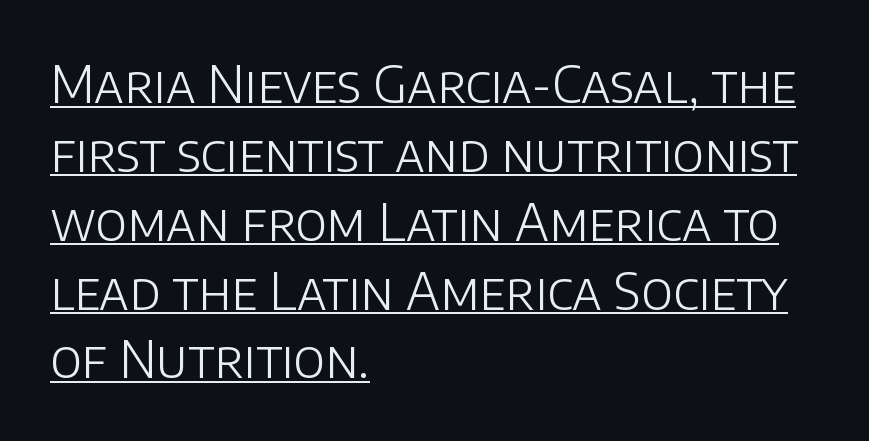
The image shows 51 px light sans-serif type, upright; set left-aligned, normal line spacing (1.35x), normal letter spacing, underlined; low stroke contrast and a large x-height.
